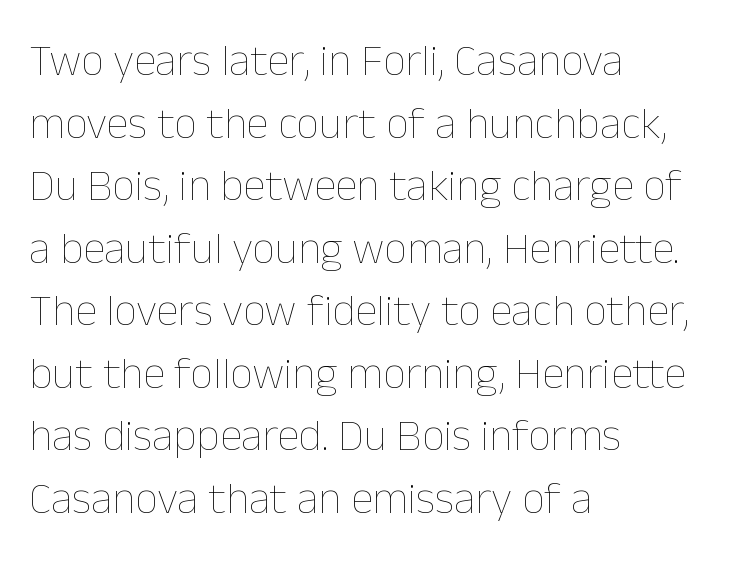
Q: Is the text bold? A: No.
Q: Is the text italic (slanted)? A: No, it is upright.
Q: Is the text underlined? A: No.
Q: How is the paragraph aligned? A: Left-aligned.
Q: Is the spacing between letters normal or unusually wide? A: Normal.
Q: Is the spacing between lines tight, normal or loose? A: Normal.
Q: Width (condensed, normal, or wide)? A: Normal.
Q: Stroke contrast? A: Low.
Q: x-height? A: Medium.
Q: Monospaced? A: No.
